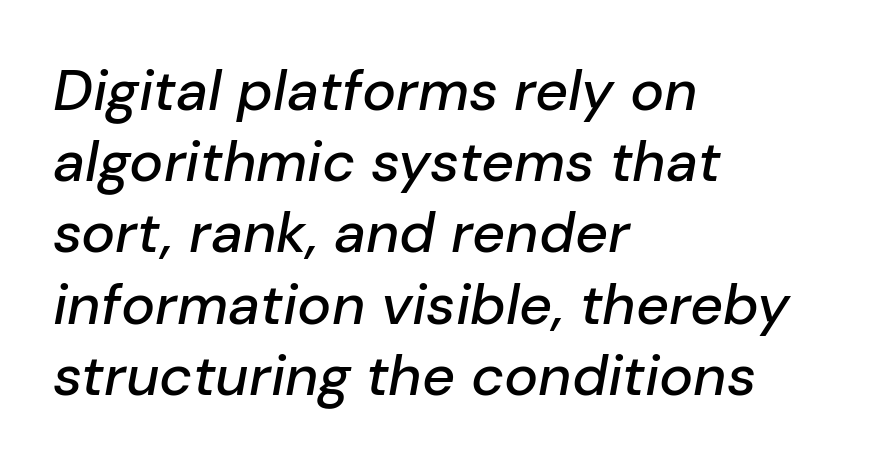
The image shows 57 px text type, italic (leaning right); set left-aligned, normal line spacing (1.25x), normal letter spacing, not underlined; low stroke contrast and a medium x-height.
